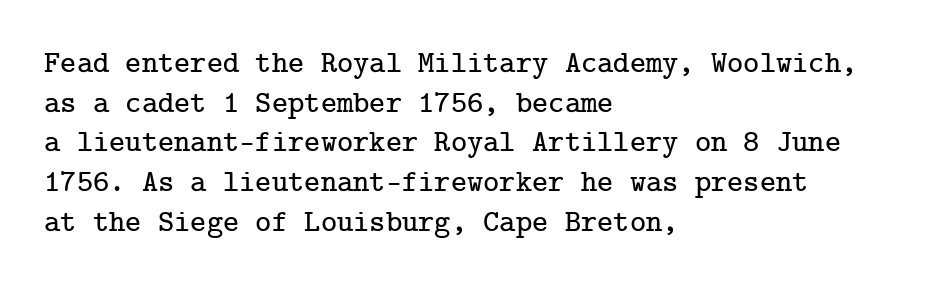
Q: Is the text italic (slanted)? A: No, it is upright.
Q: Is the typeface a serif or a sans-serif typeface? A: Serif.
Q: Is the text underlined? A: No.
Q: How is the paragraph aligned? A: Left-aligned.
Q: Is the spacing between letters normal or unusually wide? A: Normal.
Q: Is the spacing between lines tight, normal or loose? A: Normal.
Q: Width (condensed, normal, or wide)? A: Normal.
Q: Stroke contrast? A: Low.
Q: x-height? A: Medium.
